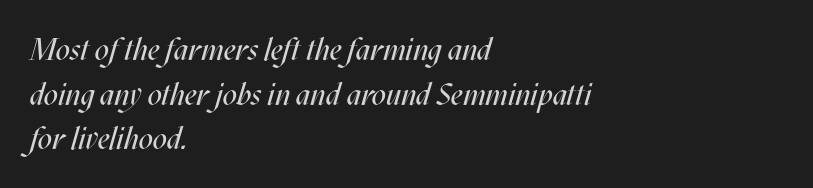
Q: Is the text bold? A: No.
Q: Is the text italic (slanted)? A: Yes, it leans right by about 17 degrees.
Q: Is the text underlined? A: No.
Q: How is the paragraph aligned? A: Left-aligned.
Q: Is the spacing between letters normal or unusually wide? A: Normal.
Q: Is the spacing between lines tight, normal or loose? A: Normal.
Q: Width (condensed, normal, or wide)? A: Condensed.
Q: Stroke contrast? A: Medium.
Q: x-height? A: Large.
Q: Monospaced? A: No.
